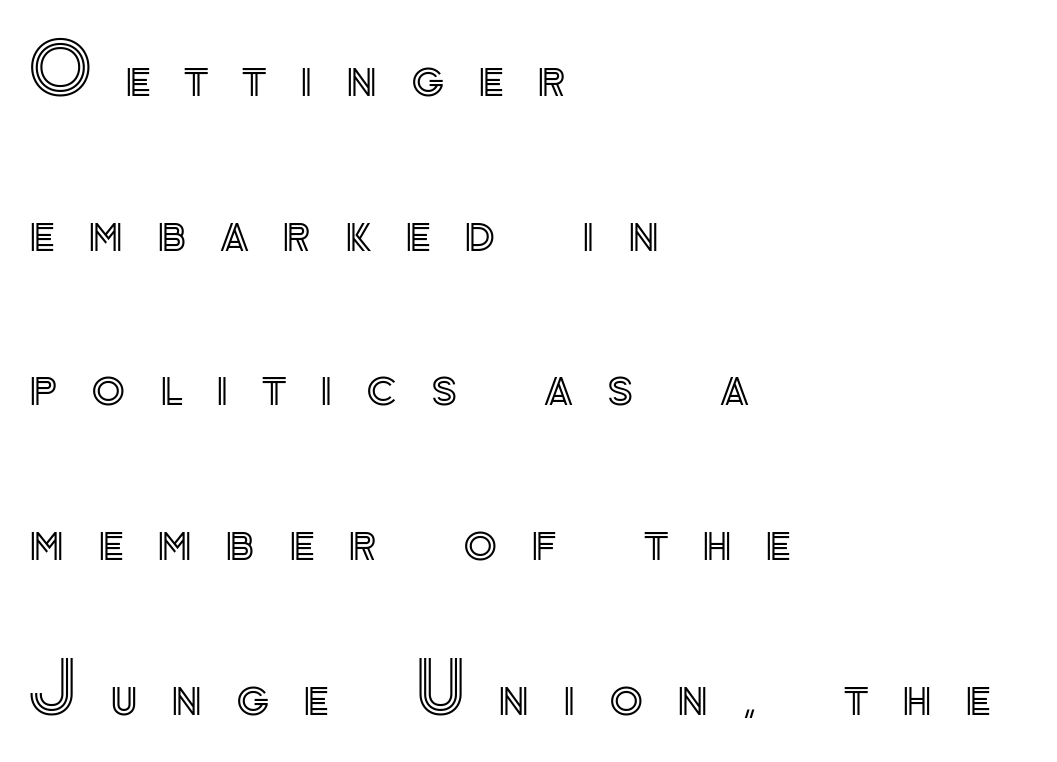
{"italic": "no", "width": "normal", "x_height": "small", "monospaced": "no", "underline": "no", "align": "left", "line_spacing": "loose", "line_spacing_ratio": 2.21, "letter_spacing": "wide", "letter_spacing_em": 0.48, "glyph_px": 70}
